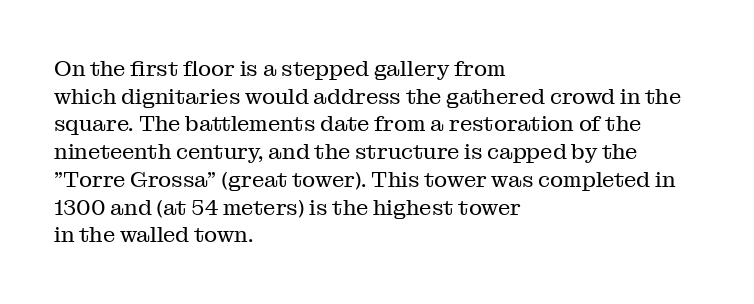
{"italic": "no", "bold": "no", "underline": "no", "align": "left", "line_spacing": "normal", "line_spacing_ratio": 1.26, "letter_spacing": "normal", "letter_spacing_em": 0.0, "glyph_px": 22}
